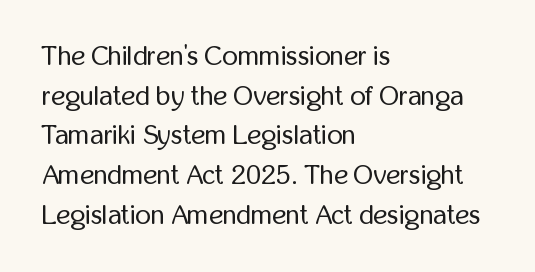
Notice how descenders clear the ascenders below comfortably — that's standard leading. Inter-character spacing is left at the font's built-in metrics. Bare-footed words on every line. The strokes are not fattened; the text isn't bold. A student would call this left alignment; a typographer would say flush left, rag right.
